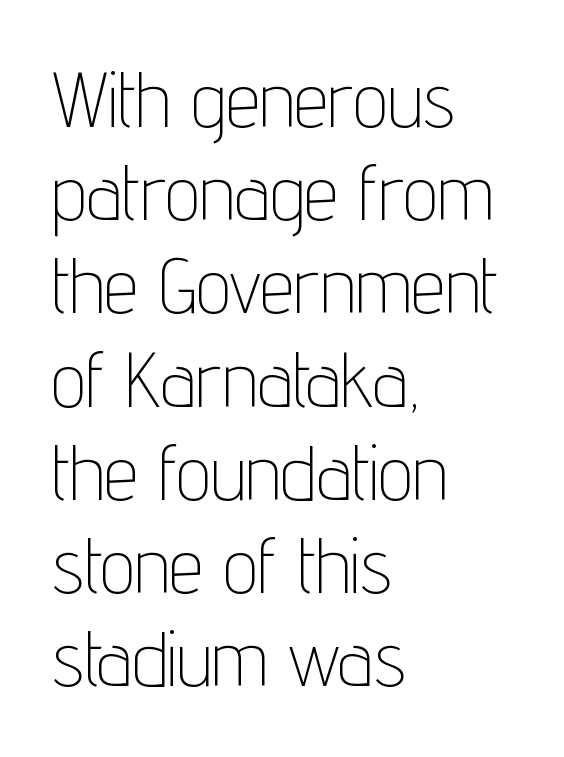
Q: Is the text bold? A: No.
Q: Is the text italic (slanted)? A: No, it is upright.
Q: Is the typeface a serif or a sans-serif typeface? A: Sans-serif.
Q: Is the text underlined? A: No.
Q: How is the paragraph aligned? A: Left-aligned.
Q: Is the spacing between letters normal or unusually wide? A: Normal.
Q: Width (condensed, normal, or wide)? A: Condensed.
Q: Stroke contrast? A: Low.
Q: x-height? A: Medium.
Q: Monospaced? A: No.
